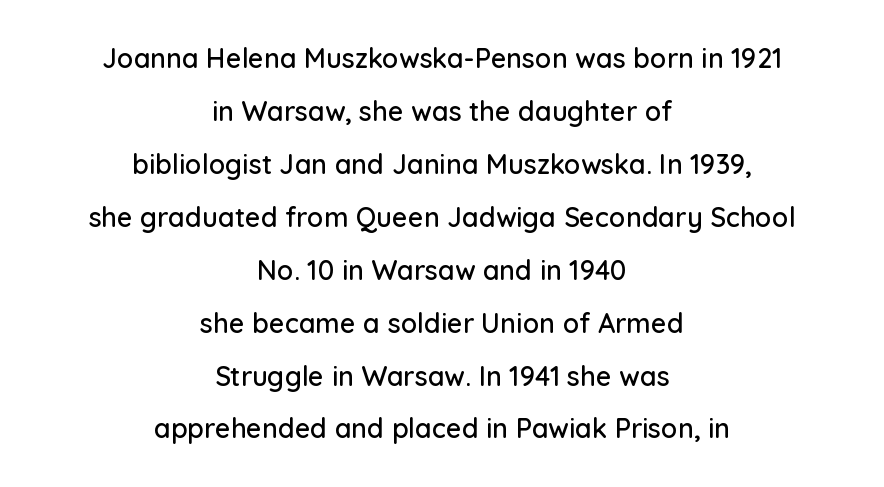
This sample trades compactness for vertical openness between lines. The baseline area is clear. Visually the block forms a symmetrical silhouette, jagged on both flanks. If you drew a line through each stem, it would be perfectly vertical. Short note: letters normally spaced.
